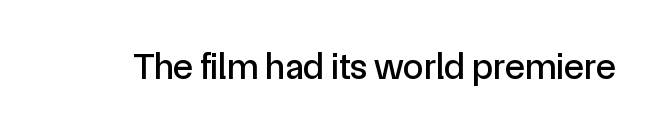
{"serif": "no", "italic": "no", "width": "normal", "x_height": "medium", "monospaced": "no", "underline": "no", "letter_spacing": "normal", "letter_spacing_em": 0.0, "glyph_px": 37}
